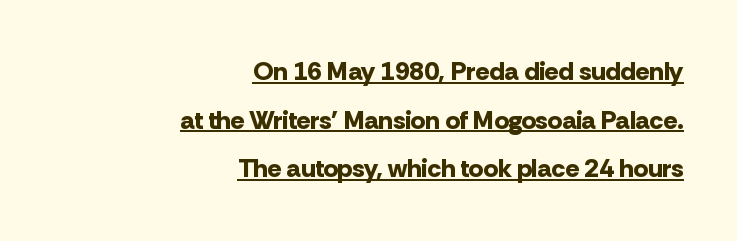
The image shows 26 px bold type, upright; set right-aligned, line spacing 1.87x, normal letter spacing, underlined.
